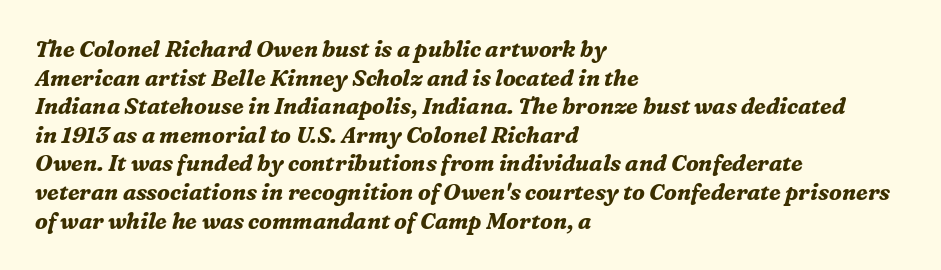
The image shows 22 px bold type, italic (leaning right); set left-aligned, normal line spacing (1.3x), normal letter spacing, not underlined.
